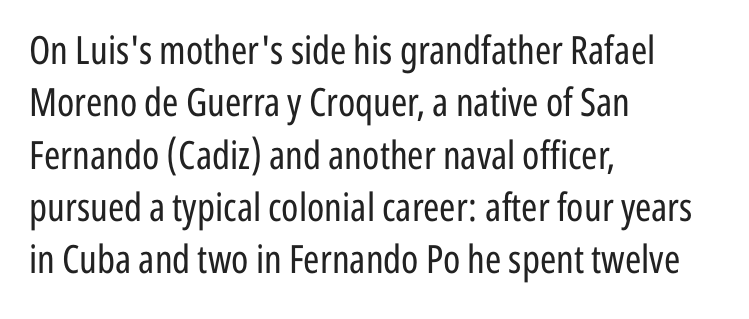
{"serif": "no", "italic": "no", "bold": "no", "weight": "regular", "width": "condensed", "stroke_contrast": "low", "x_height": "medium", "monospaced": "no", "underline": "no", "align": "left", "line_spacing": "normal", "line_spacing_ratio": 1.34, "letter_spacing": "normal", "letter_spacing_em": 0.0, "glyph_px": 39}
